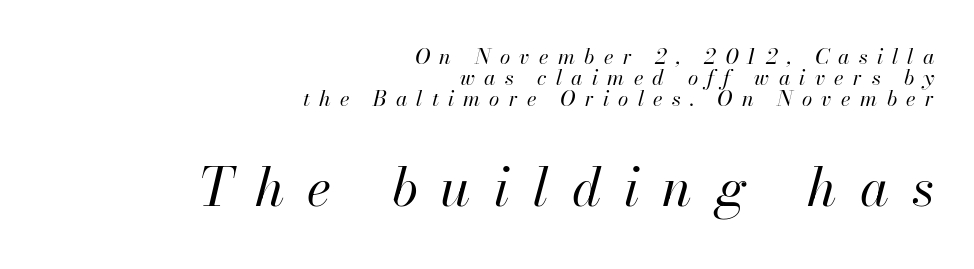
Q: Is the text bold? A: No.
Q: Is the text italic (slanted)? A: Yes, it leans right by about 13 degrees.
Q: Is the text underlined? A: No.
Q: How is the paragraph aligned? A: Right-aligned.
Q: Is the spacing between letters normal or unusually wide? A: Unusually wide.
Q: Is the spacing between lines tight, normal or loose? A: Tight.
Q: Which block of text is set in a larger size, the first (top) or the second (bottom)? A: The second (bottom) one.
Q: Width (condensed, normal, or wide)? A: Normal.
Q: Stroke contrast? A: High.
Q: x-height? A: Small.
Q: Monospaced? A: No.
